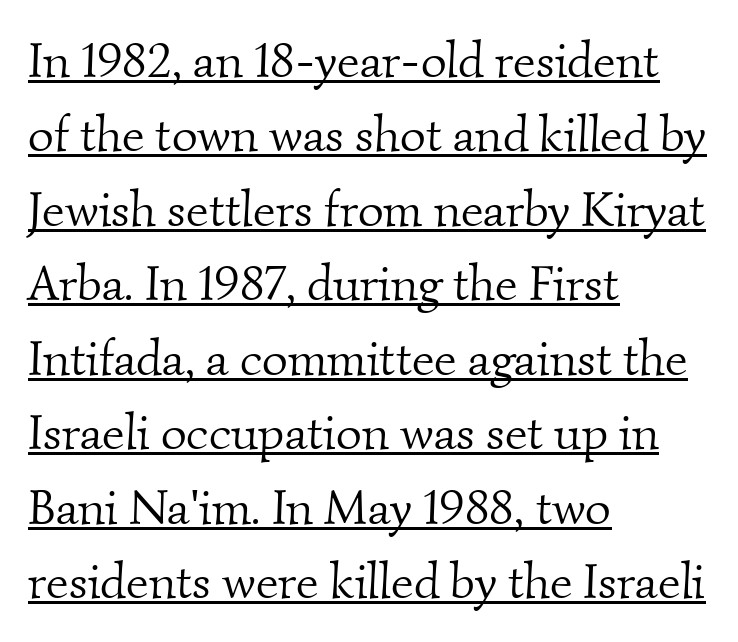
The face used here appears with an underline applied. Alignment: flush left. Short note: letters normally spaced. Compared with typical paragraphs, the rows here are spaced about the same.
